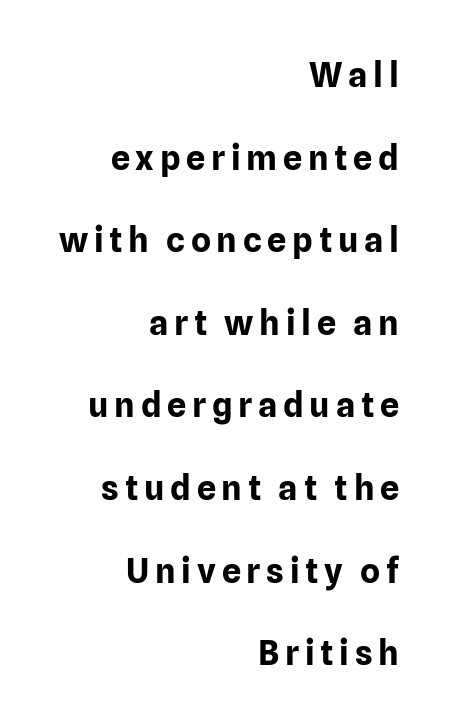
Q: Is the text bold? A: Yes.
Q: Is the text italic (slanted)? A: No, it is upright.
Q: Is the typeface a serif or a sans-serif typeface? A: Sans-serif.
Q: Is the text underlined? A: No.
Q: How is the paragraph aligned? A: Right-aligned.
Q: Is the spacing between lines tight, normal or loose? A: Loose.
Q: Width (condensed, normal, or wide)? A: Normal.
Q: Stroke contrast? A: Low.
Q: x-height? A: Medium.
Q: Monospaced? A: No.
